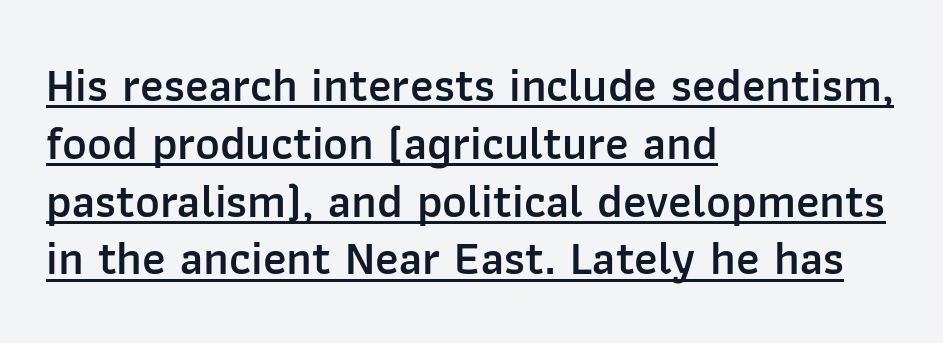
{"serif": "no", "italic": "no", "bold": "semi", "weight": "semibold", "width": "normal", "stroke_contrast": "low", "x_height": "medium", "monospaced": "no", "underline": "yes", "align": "left", "line_spacing_ratio": 1.23, "letter_spacing": "normal", "letter_spacing_em": 0.0, "glyph_px": 47}
